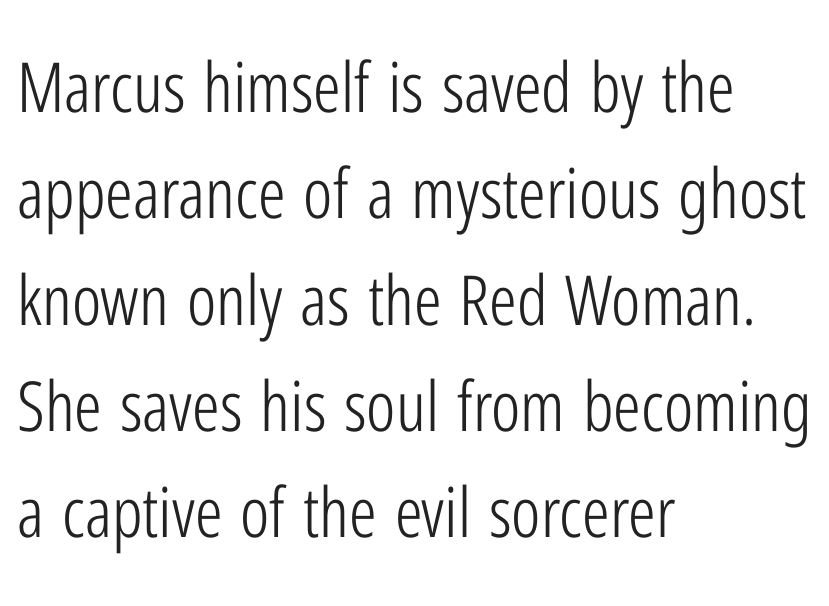
The image shows 69 px light, condensed sans-serif type, upright; set left-aligned, normal line spacing (1.54x), normal letter spacing, not underlined; low stroke contrast and a medium x-height.
